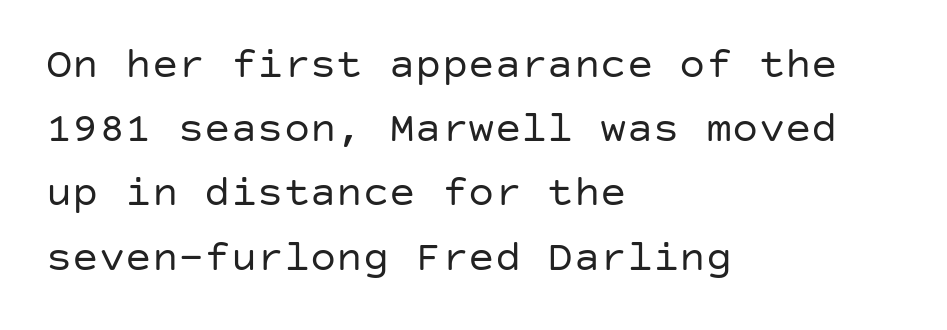
Weight class: somewhere from thin through regular. A typesetter would call this zero additional tracking. The space beneath each line is pristine and unruled. Line beginnings align vertically; line endings do not. Nope, not italic — everything's standing straight. One glance says typical: line gaps are just what's usual.
